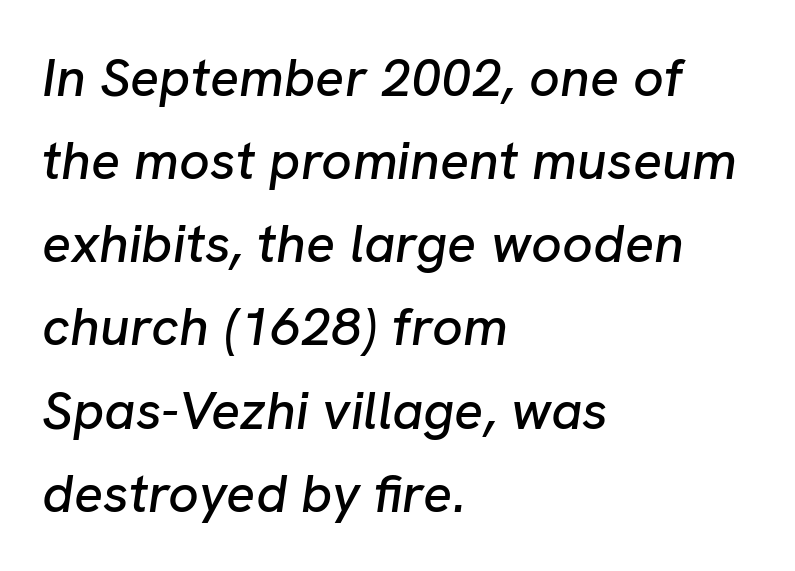
Alignment: flush left. A clean baseline with only descenders dipping below it. The gaps between neighbouring characters are ordinary and unremarkable. Here the designer chose a conventional face with non-uniform glyph widths.
